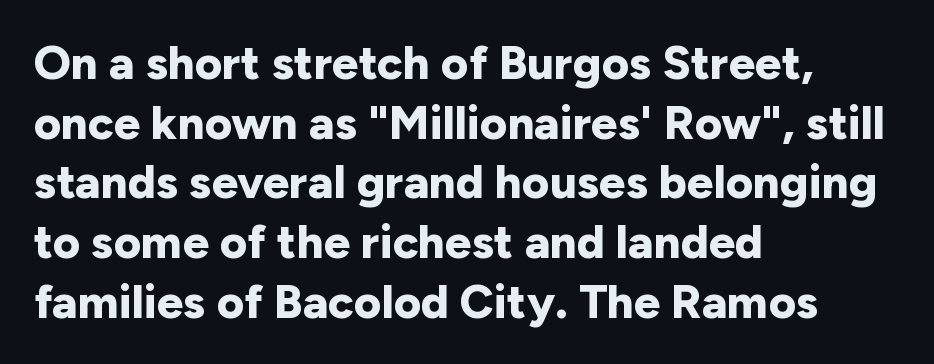
No italicization has been applied; the sample stays upright. Beneath every word, the page is bare. Tracking here is standard; glyphs follow each other at the usual distance. If you drew a ruler down the left edge, every line would touch it. Does the weight exceed regular? Yes, all the way to bold. Quick note: interline space is typical.
